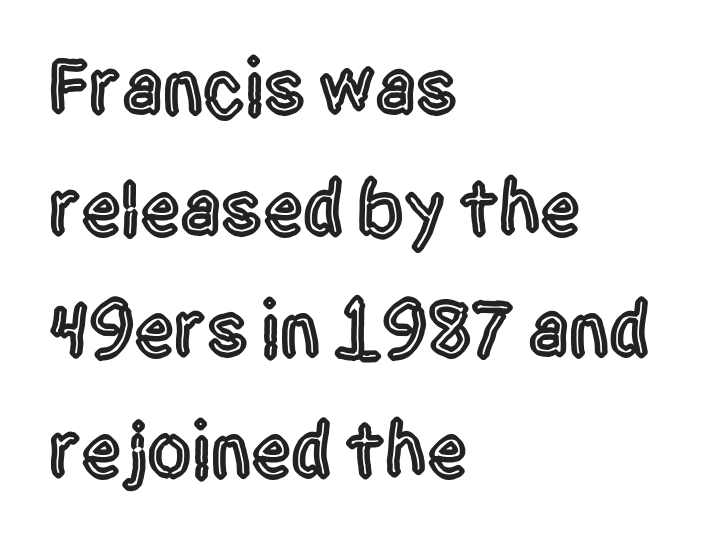
Words appear dense and cohesive because spacing is normal. This block has exactly the height ordinary leading produces. Any mark beneath the type? The region is blank. Where is the straight margin? On the left.
